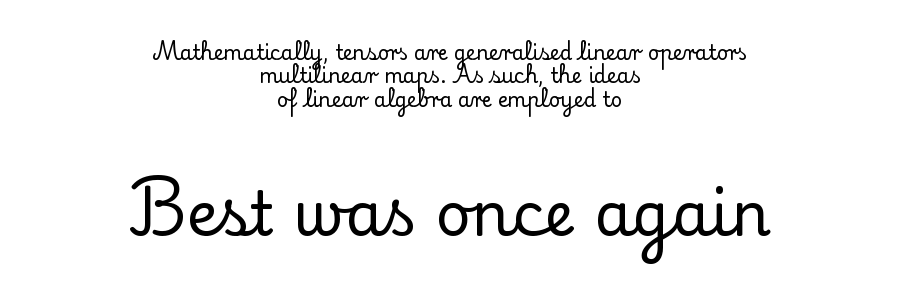
Q: Is the text italic (slanted)? A: No, it is upright.
Q: Is the typeface a serif or a sans-serif typeface? A: Serif.
Q: Is the text underlined? A: No.
Q: How is the paragraph aligned? A: Centered.
Q: Is the spacing between letters normal or unusually wide? A: Normal.
Q: Which block of text is set in a larger size, the first (top) or the second (bottom)? A: The second (bottom) one.
Q: Width (condensed, normal, or wide)? A: Normal.
Q: Stroke contrast? A: Low.
Q: x-height? A: Small.
Q: Monospaced? A: No.
